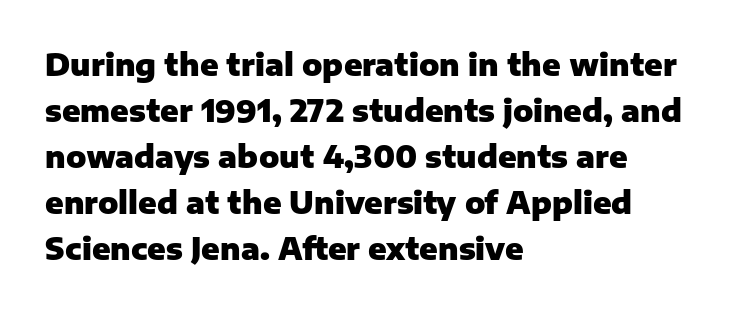
{"serif": "no", "italic": "no", "bold": "yes", "weight": "heavy", "width": "normal", "stroke_contrast": "low", "x_height": "medium", "monospaced": "no", "underline": "no", "align": "left", "line_spacing": "normal", "line_spacing_ratio": 1.53, "letter_spacing": "normal", "letter_spacing_em": 0.0, "glyph_px": 30}
